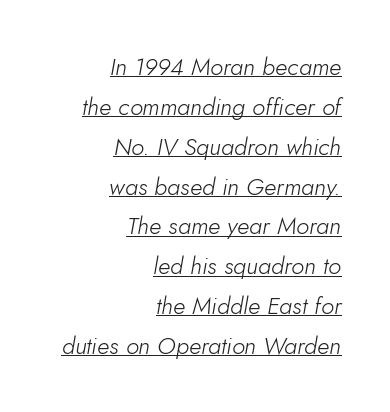
The image shows 24 px text type, italic (leaning right); set right-aligned, normal line spacing (1.66x), normal letter spacing, underlined.
